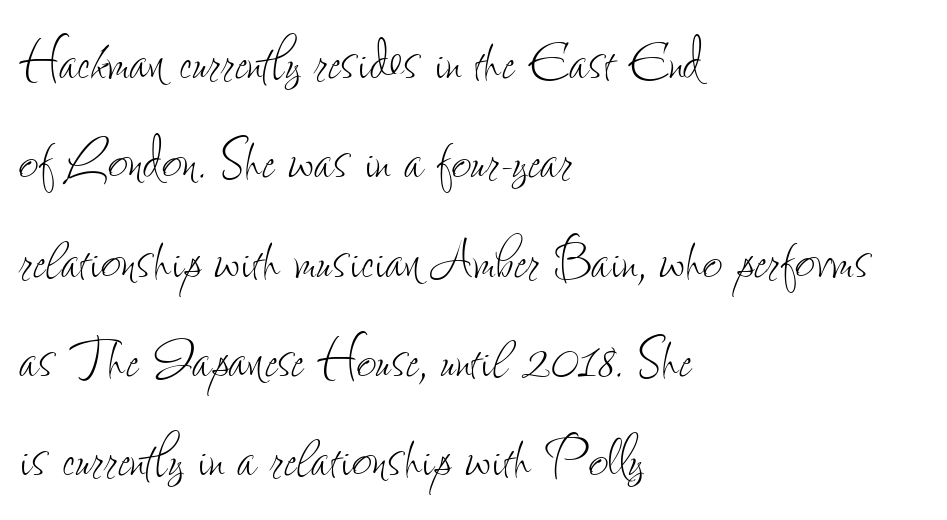
Q: Is the text bold? A: No.
Q: Is the text italic (slanted)? A: Yes.
Q: Is the text underlined? A: No.
Q: How is the paragraph aligned? A: Left-aligned.
Q: Is the spacing between letters normal or unusually wide? A: Normal.
Q: Is the spacing between lines tight, normal or loose? A: Normal.
Q: Width (condensed, normal, or wide)? A: Condensed.
Q: Stroke contrast? A: Low.
Q: x-height? A: Small.
Q: Monospaced? A: No.
